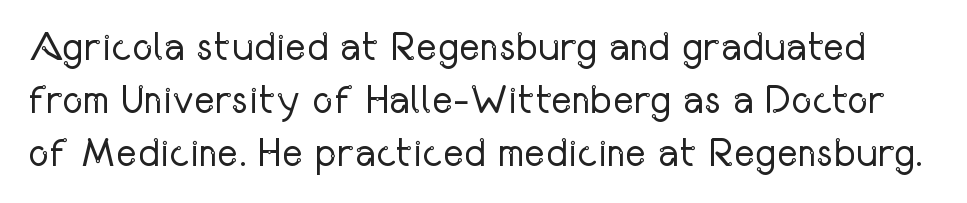
The area under the type is left untouched. Evenly set lines give the paragraph a standard silhouette. Letterform terminals end flat and unadorned throughout the passage. Varying glyph widths throughout — classic text-font behaviour.
